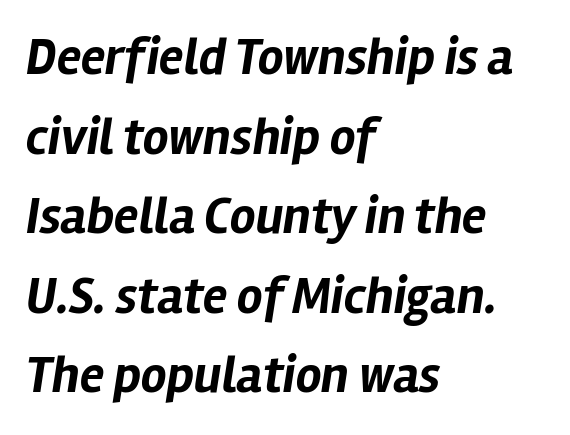
{"italic": "yes", "lean": "right", "slant_degrees": 12, "bold": "yes", "weight": "bold", "width": "normal", "stroke_contrast": "low", "x_height": "medium", "monospaced": "no", "underline": "no", "align": "left", "line_spacing": "normal", "line_spacing_ratio": 1.56, "letter_spacing": "normal", "letter_spacing_em": 0.0, "glyph_px": 51}
